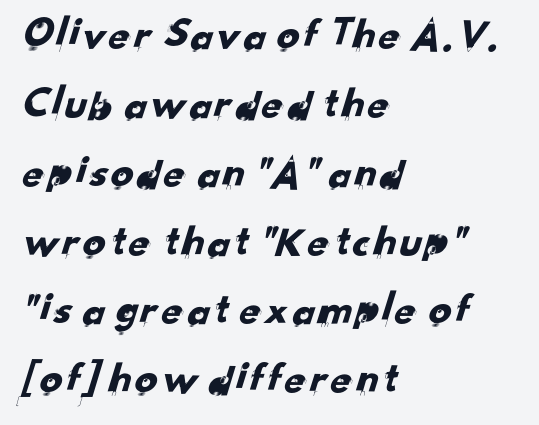
{"serif": "no", "width": "normal", "stroke_contrast": "low", "x_height": "small", "monospaced": "no", "underline": "no", "align": "left", "line_spacing": "normal", "line_spacing_ratio": 1.53, "letter_spacing": "normal", "letter_spacing_em": 0.0, "glyph_px": 45}
